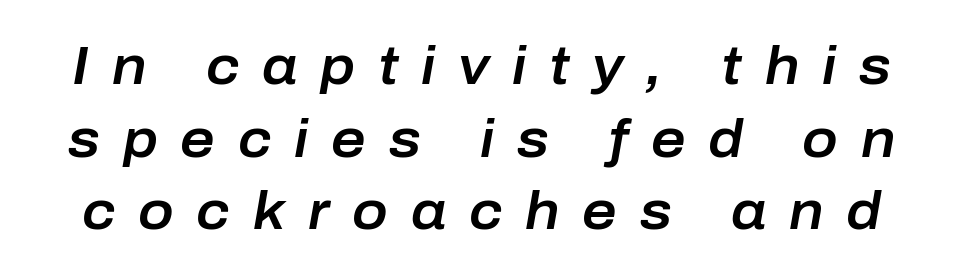
{"italic": "yes", "lean": "right", "slant_degrees": 10, "width": "normal", "stroke_contrast": "low", "x_height": "medium", "monospaced": "no", "underline": "no", "line_spacing": "normal", "line_spacing_ratio": 1.37, "letter_spacing": "wide", "letter_spacing_em": 0.43, "glyph_px": 53}
